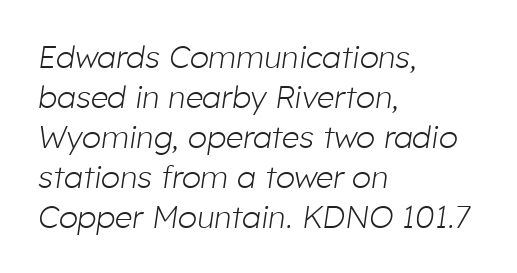
Q: Is the text bold? A: No.
Q: Is the text italic (slanted)? A: Yes, it leans right by about 8 degrees.
Q: Is the text underlined? A: No.
Q: How is the paragraph aligned? A: Left-aligned.
Q: Is the spacing between letters normal or unusually wide? A: Normal.
Q: Is the spacing between lines tight, normal or loose? A: Normal.
Q: Width (condensed, normal, or wide)? A: Normal.
Q: Stroke contrast? A: Low.
Q: x-height? A: Medium.
Q: Monospaced? A: No.
